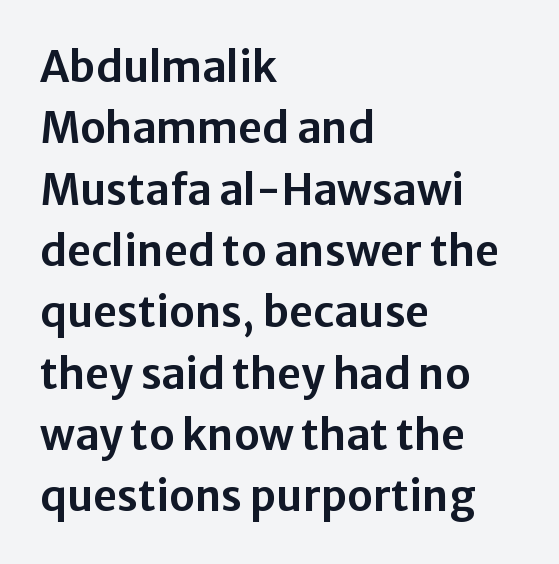
The image shows 42 px sans-serif type, upright; set left-aligned, normal line spacing (1.46x), normal letter spacing, not underlined; low stroke contrast and a medium x-height.
